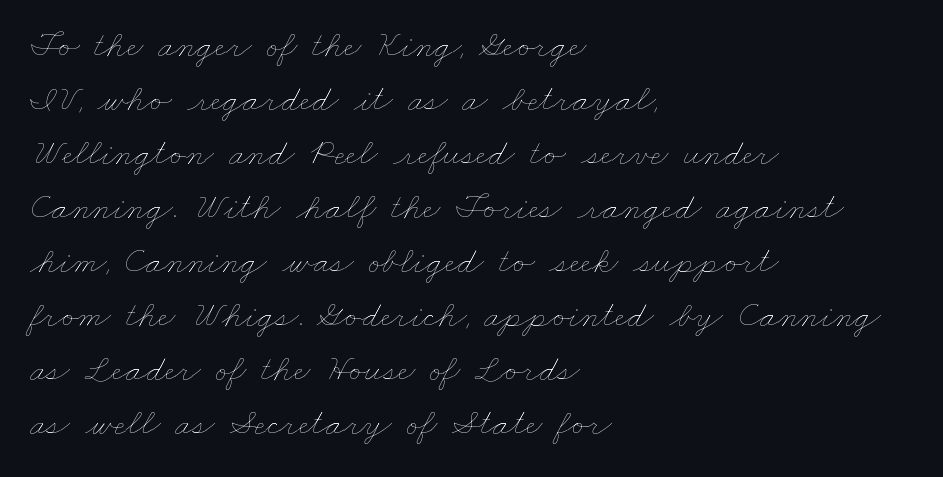
The image shows 37 px thin, wide type; set left-aligned, normal line spacing (1.46x), normal letter spacing, not underlined; low stroke contrast and a small x-height.
